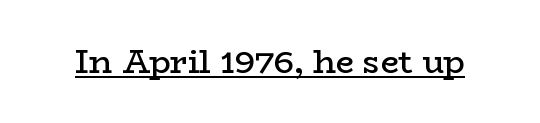
These lines were composed using upright roman letters. The strokes are fattened partway — semibold, not bold. There is no visible air inserted between adjacent glyphs. The face used here is proportionally spaced, like ordinary book or web type. The face used here is seriffed, in the tradition of book romans. Caption: lettering with a line underneath.
